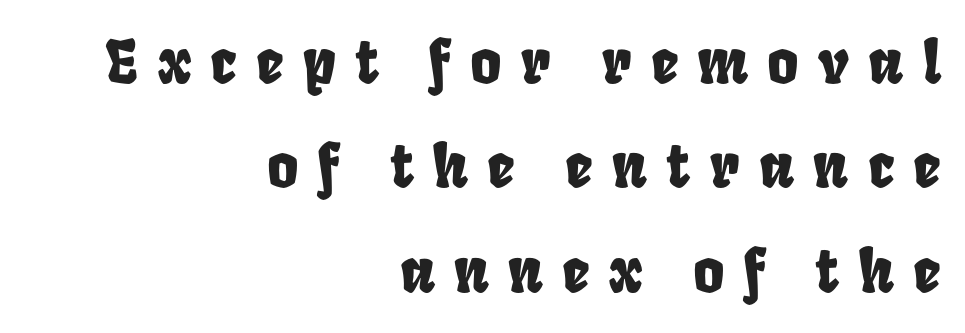
Q: Is the text underlined? A: No.
Q: How is the paragraph aligned? A: Right-aligned.
Q: Is the spacing between letters normal or unusually wide? A: Unusually wide.
Q: Width (condensed, normal, or wide)? A: Condensed.
Q: Stroke contrast? A: Low.
Q: x-height? A: Large.
Q: Monospaced? A: No.
